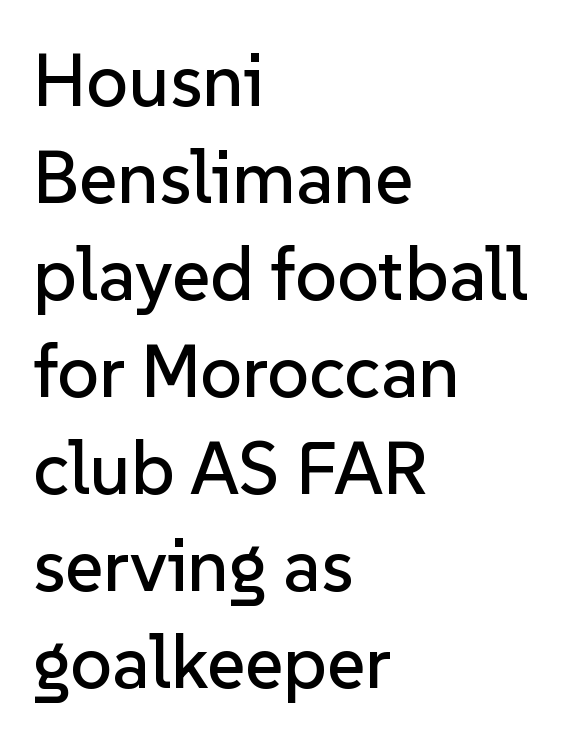
Think of a printed novel: that variable character pitch is what you see here. Reading down the block, your eye returns to a fixed left position each line. How are the letters spaced? Ordinarily, with no added tracking. Clear beneath every line of the passage. Students, observe: this is what conventionally led text looks like.
